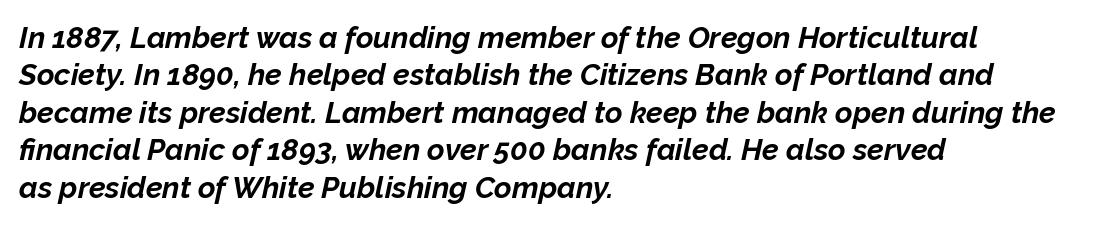
Q: Is the text bold? A: Yes.
Q: Is the text italic (slanted)? A: Yes, it leans right by about 12 degrees.
Q: Is the text underlined? A: No.
Q: How is the paragraph aligned? A: Left-aligned.
Q: Is the spacing between letters normal or unusually wide? A: Normal.
Q: Is the spacing between lines tight, normal or loose? A: Normal.
Q: Width (condensed, normal, or wide)? A: Normal.
Q: Stroke contrast? A: Low.
Q: x-height? A: Medium.
Q: Monospaced? A: No.
